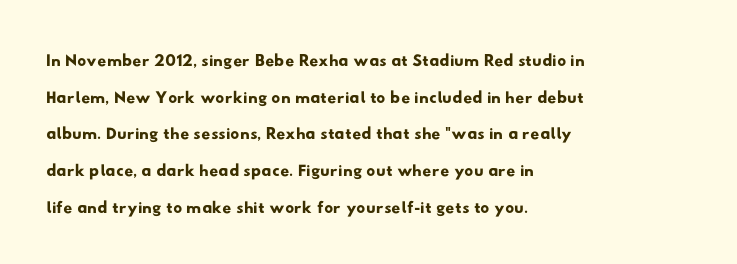
The image shows 25 px text type; set left-aligned, normal line spacing (1.47x), normal letter spacing, not underlined.
